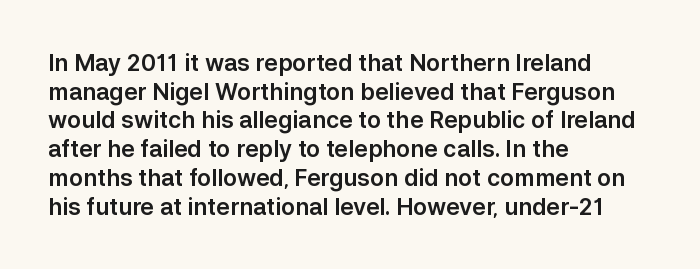
{"italic": "no", "underline": "no", "align": "left", "line_spacing": "normal", "line_spacing_ratio": 1.25, "letter_spacing": "normal", "letter_spacing_em": 0.0, "glyph_px": 23}
